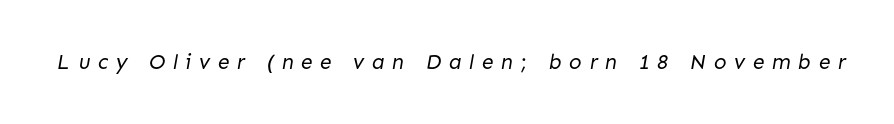
Counters stay open thanks to moderate or lighter strokes. Compared with typical body copy, the letter spacing here is much looser. Rule under the text: the space is simply empty.
